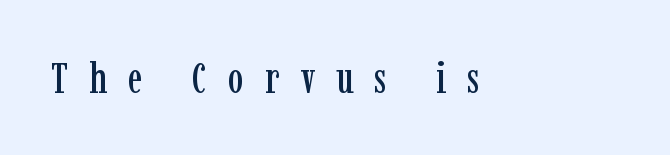
Q: Is the text italic (slanted)? A: No, it is upright.
Q: Is the typeface a serif or a sans-serif typeface? A: Serif.
Q: Is the text underlined? A: No.
Q: Is the spacing between letters normal or unusually wide? A: Unusually wide.
Q: Width (condensed, normal, or wide)? A: Condensed.
Q: Stroke contrast? A: Low.
Q: x-height? A: Medium.
Q: Monospaced? A: No.
